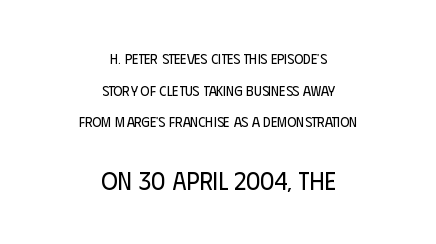
Stem width sits at or under what a default text font uses. Horizontal alignment here is central, giving a formal, balanced look. Whoever set this chose breathing room over compactness in the vertical rhythm. Descenders are the only things crossing below the line. The type sits square on the baseline with zero lean.
